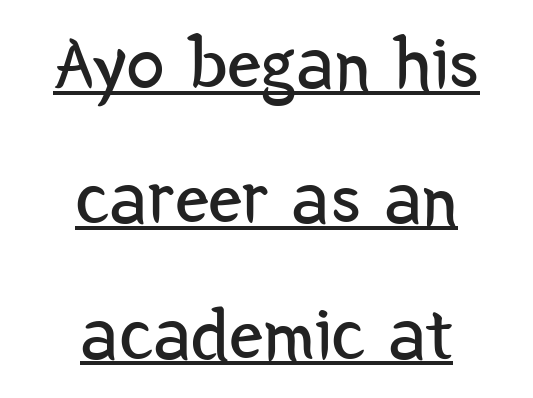
{"serif": "no", "italic": "no", "bold": "no", "weight": "regular", "width": "condensed", "stroke_contrast": "low", "x_height": "medium", "monospaced": "no", "underline": "yes", "align": "center", "line_spacing_ratio": 1.78, "letter_spacing": "normal", "letter_spacing_em": 0.0, "glyph_px": 76}
